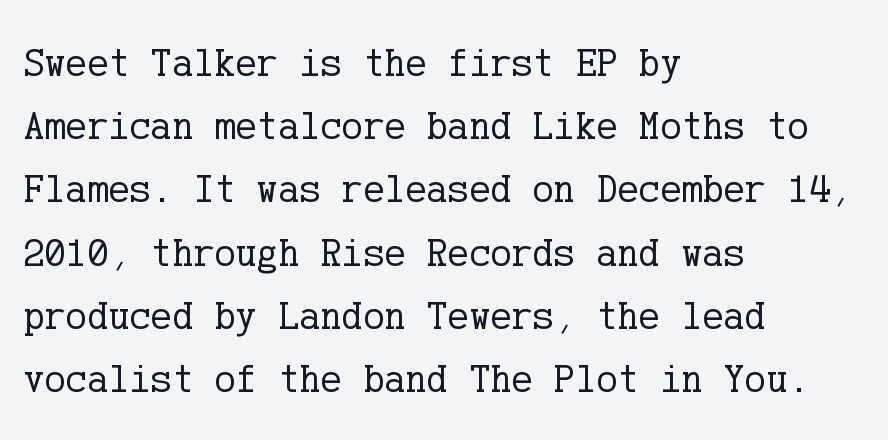
Bare-footed words on every line. Weight class: somewhere from thin through regular. Letter spacing: default. What's the leading like? Ordinary, nothing unusual. The typesetter chose a ragged-right arrangement here.
